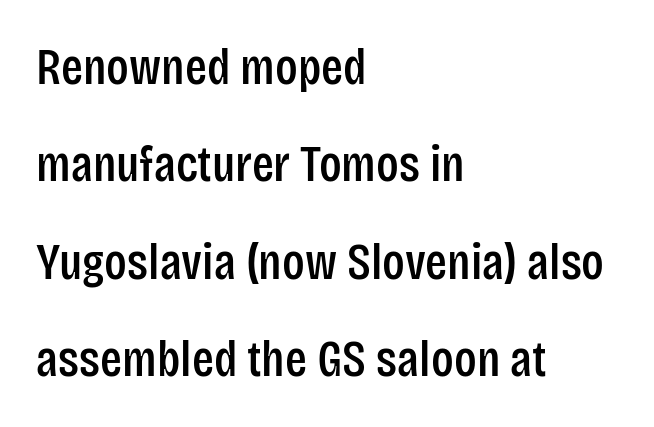
{"serif": "no", "italic": "no", "width": "condensed", "stroke_contrast": "low", "x_height": "large", "monospaced": "no", "underline": "no", "align": "left", "line_spacing": "loose", "line_spacing_ratio": 1.91, "letter_spacing": "normal", "letter_spacing_em": 0.0, "glyph_px": 51}
